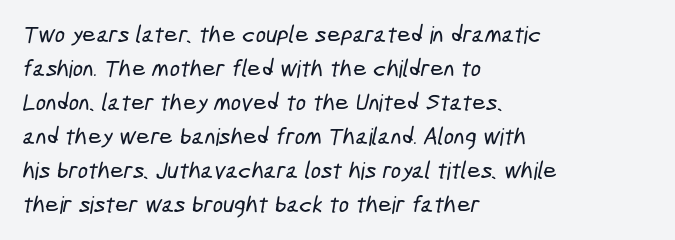
Q: Is the text underlined? A: No.
Q: How is the paragraph aligned? A: Left-aligned.
Q: Is the spacing between letters normal or unusually wide? A: Normal.
Q: Is the spacing between lines tight, normal or loose? A: Normal.
